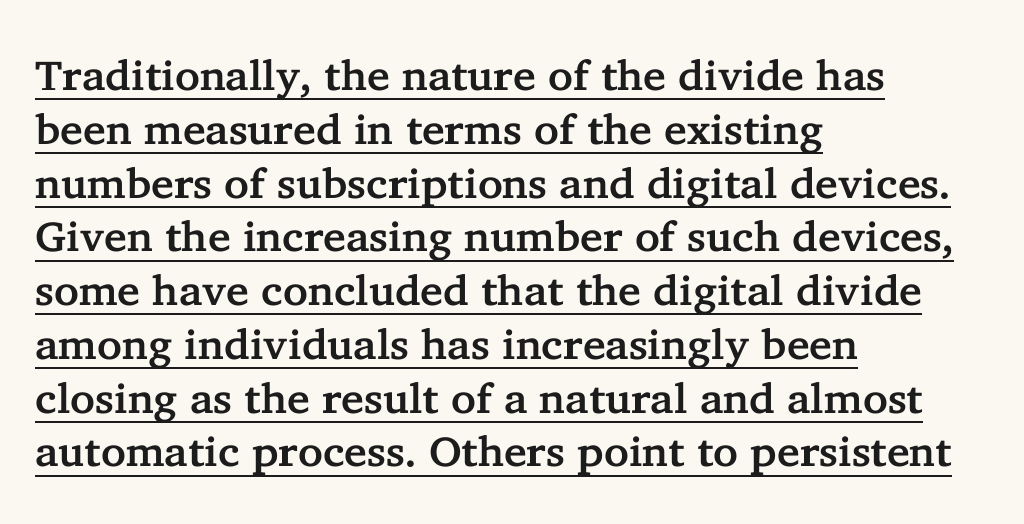
{"serif": "yes", "italic": "no", "width": "normal", "stroke_contrast": "low", "x_height": "medium", "monospaced": "no", "underline": "yes", "align": "left", "line_spacing": "normal", "line_spacing_ratio": 1.28, "letter_spacing": "normal", "letter_spacing_em": 0.0, "glyph_px": 42}
